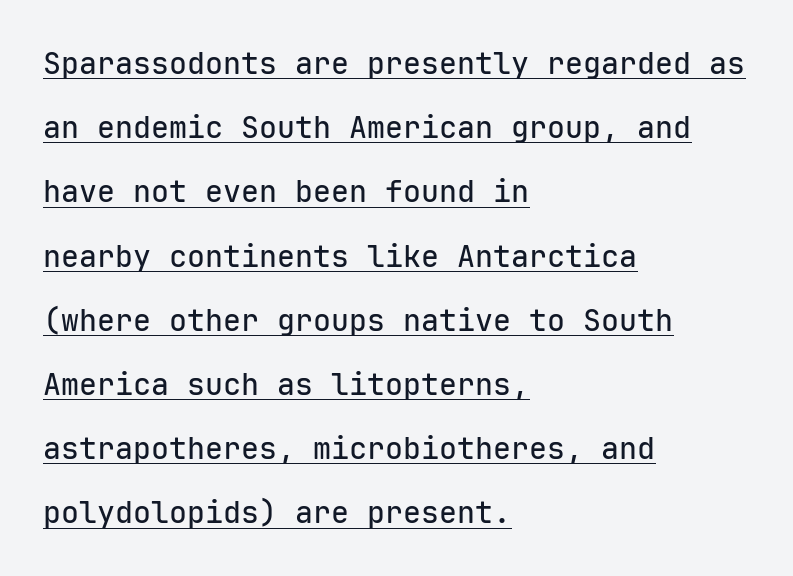
The image shows 30 px sans-serif type, upright, monospaced; set left-aligned, loose line spacing (2.14x), normal letter spacing, underlined; low stroke contrast and a medium x-height.
